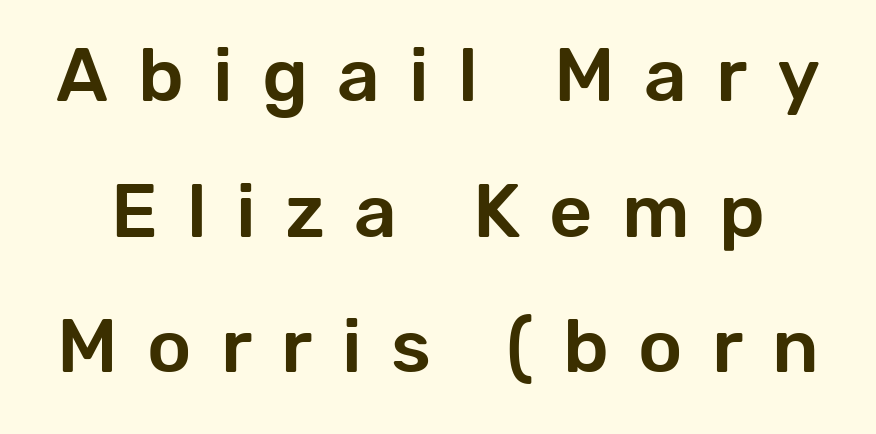
{"serif": "no", "italic": "no", "width": "normal", "stroke_contrast": "low", "x_height": "medium", "monospaced": "no", "underline": "no", "line_spacing_ratio": 1.81, "letter_spacing": "wide", "letter_spacing_em": 0.39, "glyph_px": 75}
